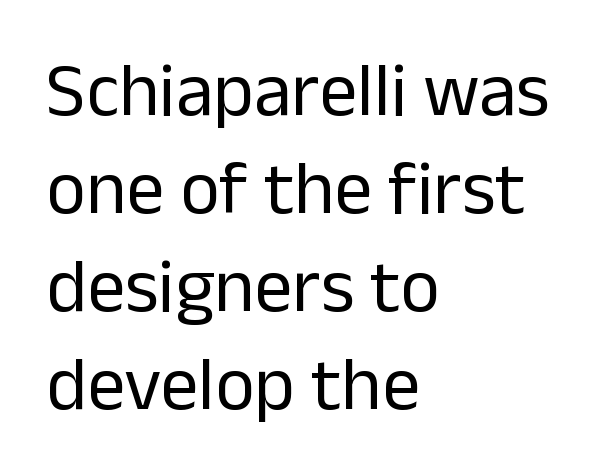
{"serif": "no", "italic": "no", "bold": "no", "weight": "regular", "width": "normal", "stroke_contrast": "low", "x_height": "medium", "monospaced": "no", "underline": "no", "align": "left", "line_spacing": "normal", "line_spacing_ratio": 1.29, "letter_spacing": "normal", "letter_spacing_em": 0.0, "glyph_px": 76}
